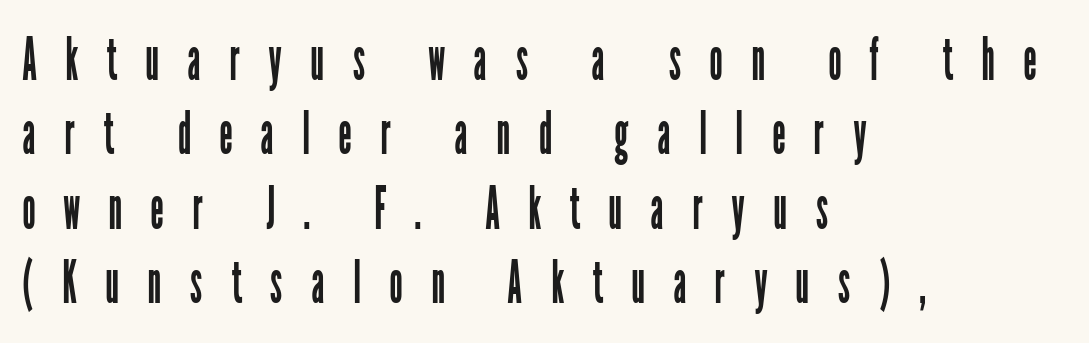
Think standard paragraph weight, or any step lighter than that. Words float on clear page, feet unadorned. Short note: letters widely spaced. Is there any slant? The stems are plumb. You could not count columns in this text — the font is proportionally spaced. These lines are composed in type without serifs.
